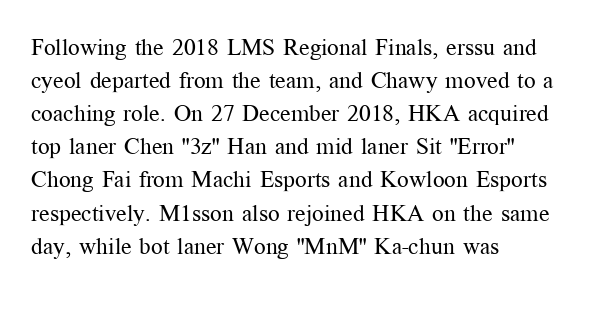
Q: Is the text bold? A: No.
Q: Is the text italic (slanted)? A: No, it is upright.
Q: Is the text underlined? A: No.
Q: How is the paragraph aligned? A: Left-aligned.
Q: Is the spacing between letters normal or unusually wide? A: Normal.
Q: Is the spacing between lines tight, normal or loose? A: Normal.
